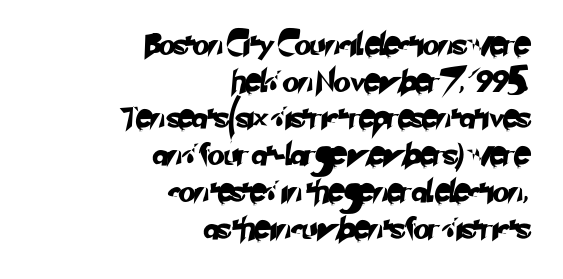
{"underline": "no", "align": "right", "line_spacing": "normal", "line_spacing_ratio": 1.67, "letter_spacing": "normal", "letter_spacing_em": 0.0, "glyph_px": 22}
